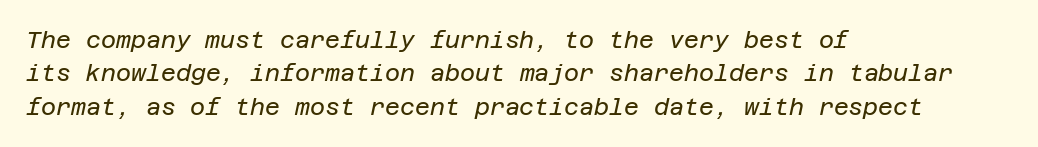
Q: Is the text bold? A: No.
Q: Is the text italic (slanted)? A: Yes, it leans right by about 12 degrees.
Q: Is the text underlined? A: No.
Q: How is the paragraph aligned? A: Left-aligned.
Q: Is the spacing between letters normal or unusually wide? A: Normal.
Q: Is the spacing between lines tight, normal or loose? A: Normal.
